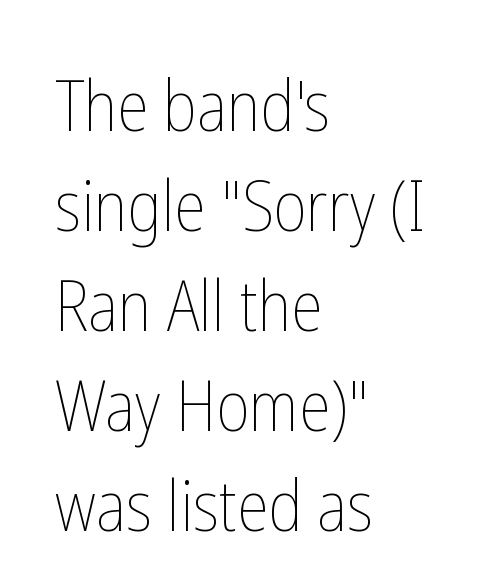
Plain, unruled lines of type. Every character sits straight up, as roman type does. The typesetting does not lean heavy: it is not bold. The letters advance in unequal steps, a hallmark of proportional type. The rows are spaced the way most documents space them.
